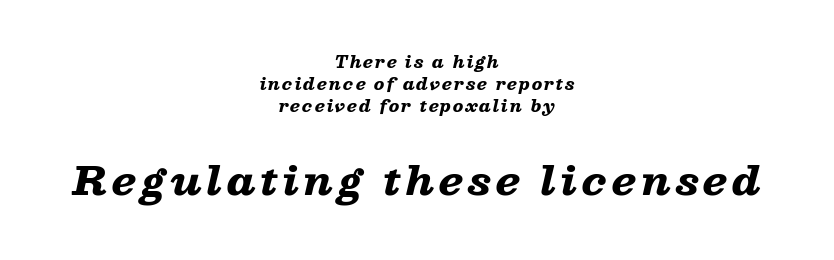
Q: Is the text bold? A: Yes.
Q: Is the text italic (slanted)? A: Yes, it leans right by about 13 degrees.
Q: Is the text underlined? A: No.
Q: How is the paragraph aligned? A: Centered.
Q: Is the spacing between lines tight, normal or loose? A: Normal.
Q: Which block of text is set in a larger size, the first (top) or the second (bottom)? A: The second (bottom) one.
Q: Width (condensed, normal, or wide)? A: Wide.
Q: Stroke contrast? A: Low.
Q: x-height? A: Medium.
Q: Monospaced? A: No.
